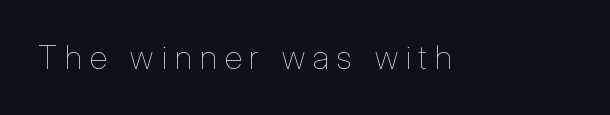
Q: Is the text bold? A: No.
Q: Is the text italic (slanted)? A: No, it is upright.
Q: Is the text underlined? A: No.
Q: Is the spacing between letters normal or unusually wide? A: Unusually wide.
Q: Width (condensed, normal, or wide)? A: Condensed.
Q: Stroke contrast? A: Low.
Q: x-height? A: Medium.
Q: Monospaced? A: No.
